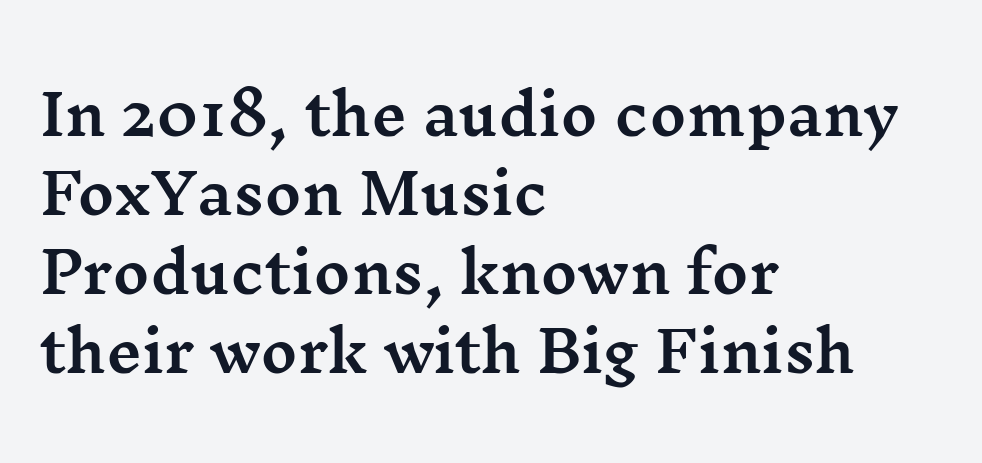
The image shows 56 px wide serif type, upright; set left-aligned, normal line spacing (1.41x), normal letter spacing, not underlined; medium stroke contrast and a medium x-height.
